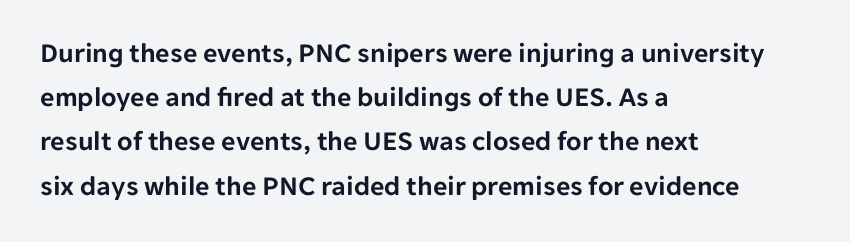
Q: Is the text italic (slanted)? A: No, it is upright.
Q: Is the typeface a serif or a sans-serif typeface? A: Sans-serif.
Q: Is the text underlined? A: No.
Q: How is the paragraph aligned? A: Left-aligned.
Q: Is the spacing between letters normal or unusually wide? A: Normal.
Q: Is the spacing between lines tight, normal or loose? A: Normal.
Q: Width (condensed, normal, or wide)? A: Normal.
Q: Stroke contrast? A: Low.
Q: x-height? A: Medium.
Q: Monospaced? A: No.
